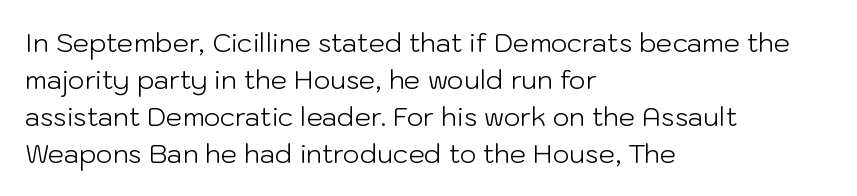
Rule under the text: the space is simply empty. The tracking reads as untouched default to a designer's eye. Compared with a typical body face, this is equally light or lighter still. A student would call this left alignment; a typographer would say flush left, rag right. The rows are spaced the way most documents space them.
